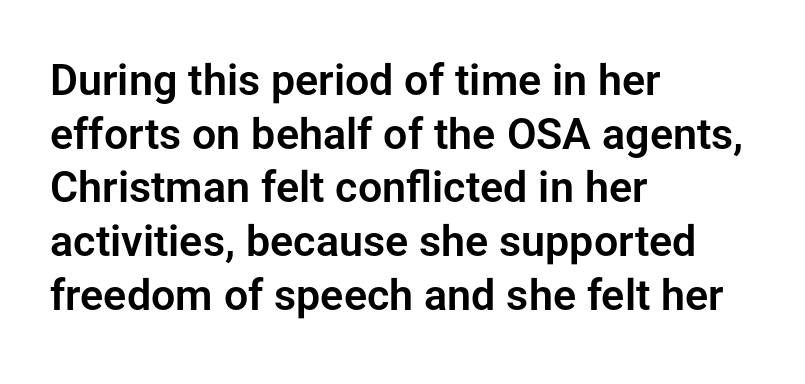
{"serif": "no", "italic": "no", "width": "normal", "stroke_contrast": "low", "x_height": "medium", "monospaced": "no", "underline": "no", "align": "left", "line_spacing": "normal", "line_spacing_ratio": 1.25, "letter_spacing": "normal", "letter_spacing_em": 0.0, "glyph_px": 43}
